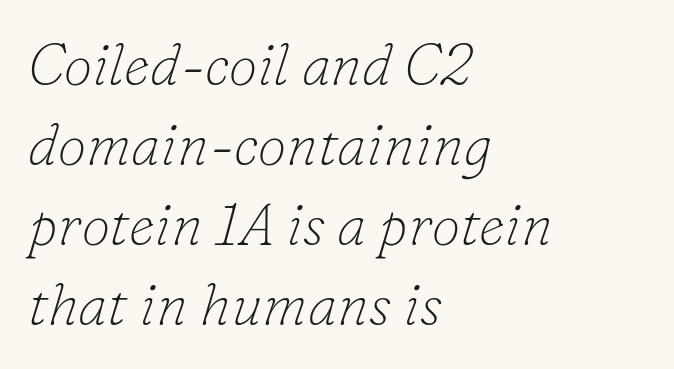
The image shows 58 px thin serif type, italic (leaning right); set left-aligned, normal line spacing (1.38x), normal letter spacing, not underlined; low stroke contrast and a small x-height.
